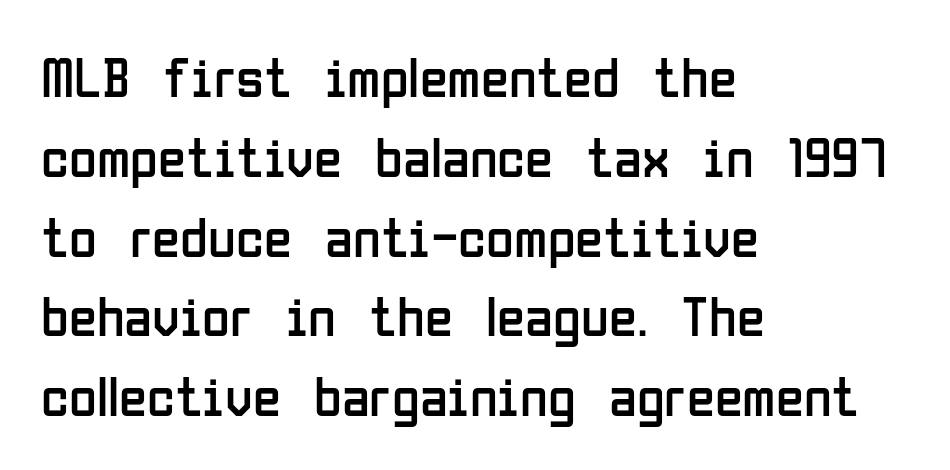
{"serif": "no", "italic": "no", "bold": "no", "weight": "regular", "width": "condensed", "stroke_contrast": "low", "x_height": "medium", "monospaced": "no", "underline": "no", "align": "left", "line_spacing": "normal", "line_spacing_ratio": 1.4, "letter_spacing": "normal", "letter_spacing_em": 0.0, "glyph_px": 57}
